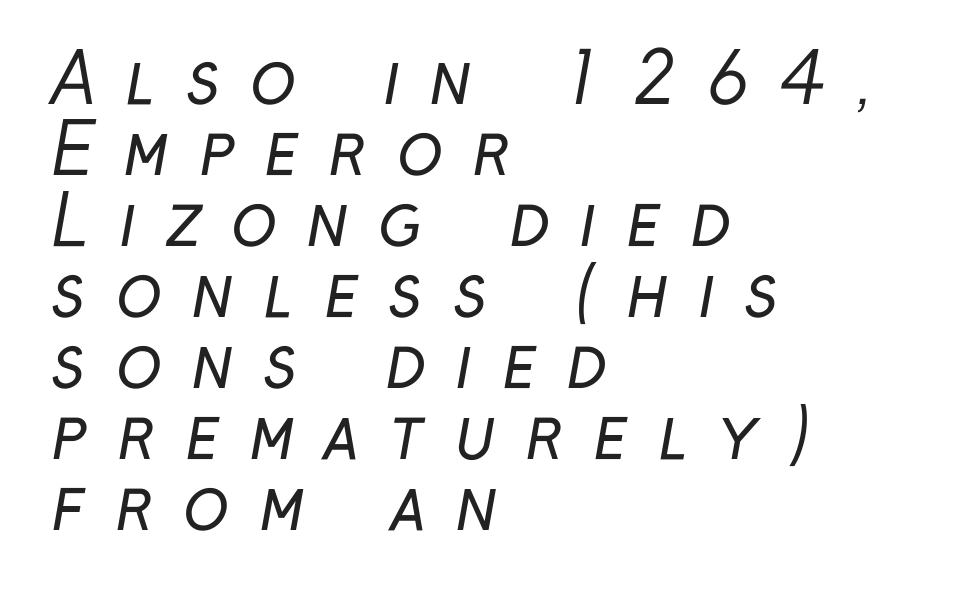
Q: Is the text bold? A: No.
Q: Is the typeface a serif or a sans-serif typeface? A: Sans-serif.
Q: Is the text underlined? A: No.
Q: How is the paragraph aligned? A: Left-aligned.
Q: Is the spacing between letters normal or unusually wide? A: Unusually wide.
Q: Is the spacing between lines tight, normal or loose? A: Tight.
Q: Width (condensed, normal, or wide)? A: Condensed.
Q: Stroke contrast? A: Low.
Q: x-height? A: Medium.
Q: Monospaced? A: No.
